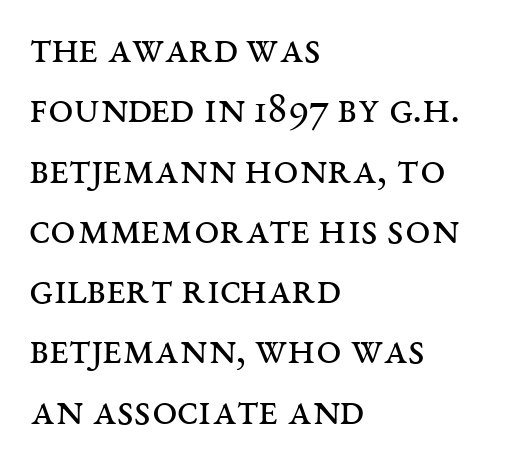
The image shows 45 px regular-weight, wide serif type, upright; set left-aligned, normal line spacing (1.34x), normal letter spacing, not underlined; medium stroke contrast and a large x-height.
